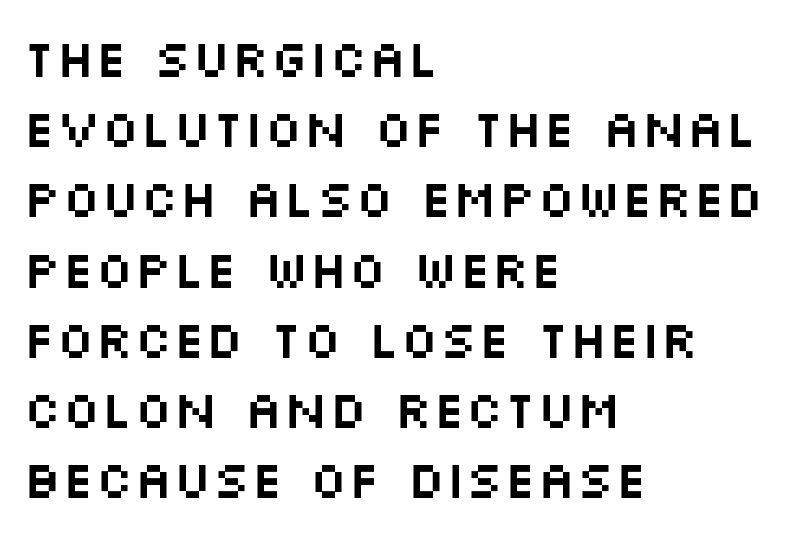
The rendering keeps characters at their native spacing. The rendering shows plain stroke endings on the letterforms — a sans-serif design. Letters rest on an invisible, unmarked baseline. Notice how the stems are strictly vertical — no italics here. Casual observation: everything's shoved over to the left.
